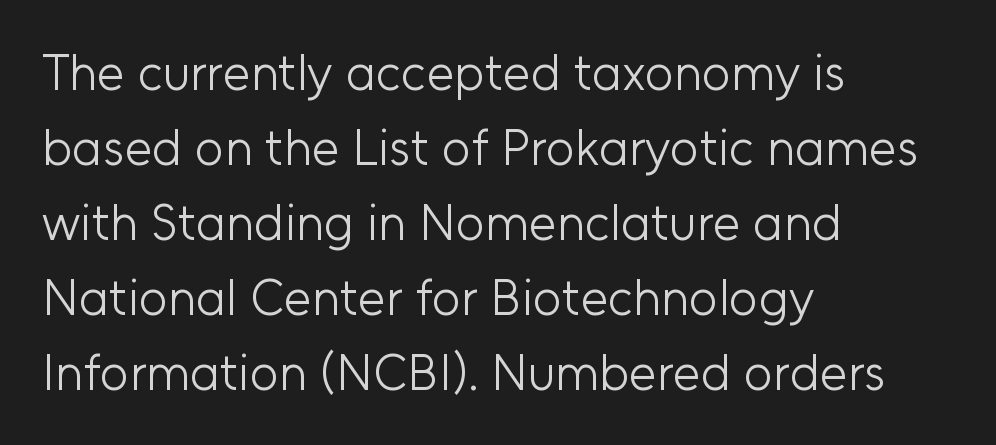
The image shows 50 px light sans-serif type, upright; set left-aligned, normal line spacing (1.5x), normal letter spacing, not underlined; low stroke contrast and a medium x-height.
